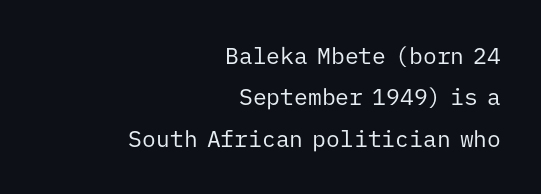
{"italic": "no", "bold": "no", "underline": "no", "align": "right", "line_spacing_ratio": 1.8, "letter_spacing": "normal", "letter_spacing_em": 0.0, "glyph_px": 23}
